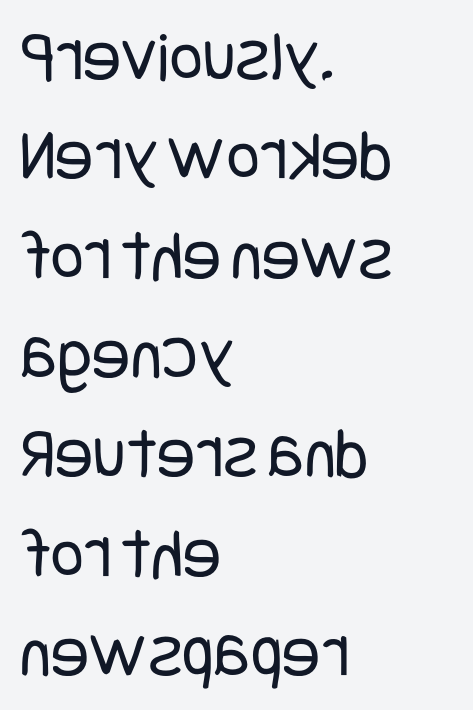
The image shows 72 px regular-weight, condensed sans-serif type, upright; set left-aligned, normal line spacing (1.38x), normal letter spacing, not underlined; low stroke contrast and a large x-height.
